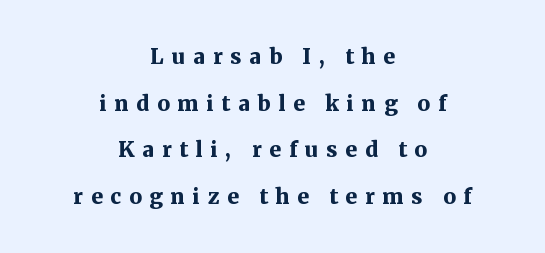
{"italic": "no", "bold": "yes", "underline": "no", "align": "center", "line_spacing": "loose", "line_spacing_ratio": 2.22, "letter_spacing": "wide", "letter_spacing_em": 0.37, "glyph_px": 21}
